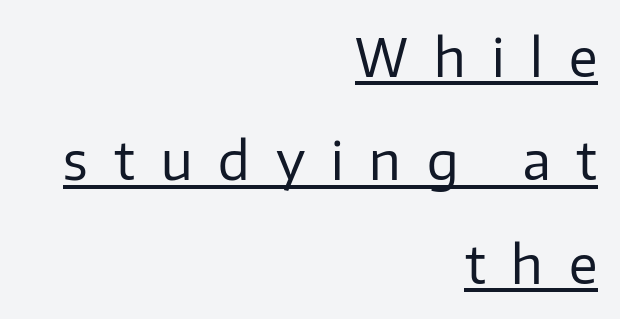
{"serif": "no", "italic": "no", "bold": "no", "weight": "regular", "width": "normal", "stroke_contrast": "low", "x_height": "medium", "monospaced": "no", "underline": "yes", "align": "right", "line_spacing": "loose", "line_spacing_ratio": 1.99, "letter_spacing": "wide", "letter_spacing_em": 0.5, "glyph_px": 52}
